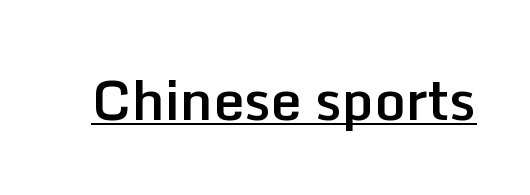
As a designer I'd log this as weight 600, semibold. Glance below the letters and you will spot a drawn line. Students, note that the glyphs here touch the page at normal intervals. Does the type have serifs? No, each stem ends abruptly. Do the characters align in a grid? No, the font is proportional.
